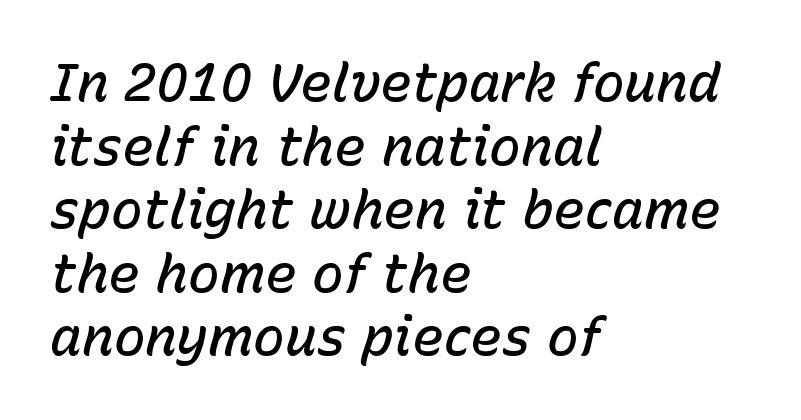
The image shows 53 px semibold type, italic (leaning right); set left-aligned, line spacing 1.2x, normal letter spacing, not underlined; low stroke contrast and a medium x-height.
